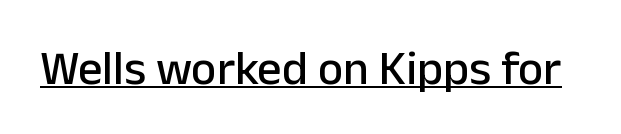
Q: Is the text italic (slanted)? A: No, it is upright.
Q: Is the typeface a serif or a sans-serif typeface? A: Sans-serif.
Q: Is the text underlined? A: Yes.
Q: Is the spacing between letters normal or unusually wide? A: Normal.
Q: Width (condensed, normal, or wide)? A: Normal.
Q: Stroke contrast? A: Low.
Q: x-height? A: Medium.
Q: Monospaced? A: No.
